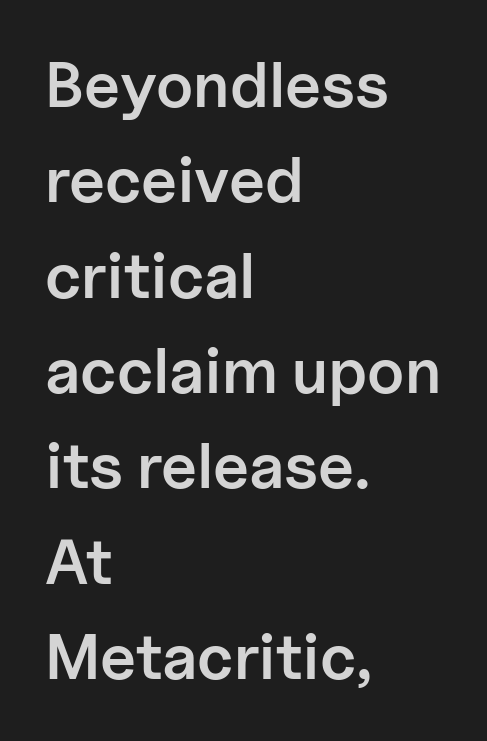
Q: Is the text bold? A: Semi-bold.
Q: Is the text italic (slanted)? A: No, it is upright.
Q: Is the typeface a serif or a sans-serif typeface? A: Sans-serif.
Q: Is the text underlined? A: No.
Q: How is the paragraph aligned? A: Left-aligned.
Q: Is the spacing between letters normal or unusually wide? A: Normal.
Q: Is the spacing between lines tight, normal or loose? A: Normal.
Q: Width (condensed, normal, or wide)? A: Normal.
Q: Stroke contrast? A: Low.
Q: x-height? A: Medium.
Q: Monospaced? A: No.
